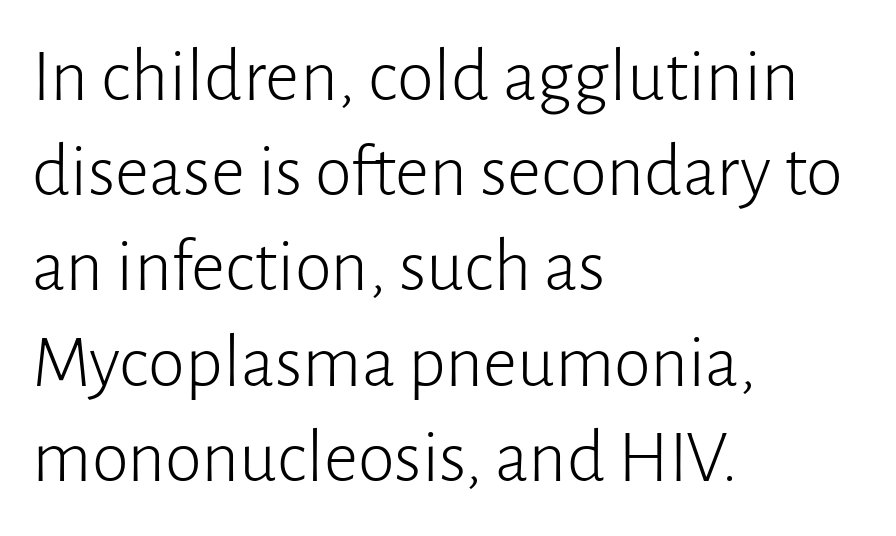
Q: Is the text bold? A: No.
Q: Is the text italic (slanted)? A: No, it is upright.
Q: Is the typeface a serif or a sans-serif typeface? A: Sans-serif.
Q: Is the text underlined? A: No.
Q: How is the paragraph aligned? A: Left-aligned.
Q: Is the spacing between letters normal or unusually wide? A: Normal.
Q: Is the spacing between lines tight, normal or loose? A: Normal.
Q: Width (condensed, normal, or wide)? A: Normal.
Q: Stroke contrast? A: Low.
Q: x-height? A: Medium.
Q: Monospaced? A: No.
